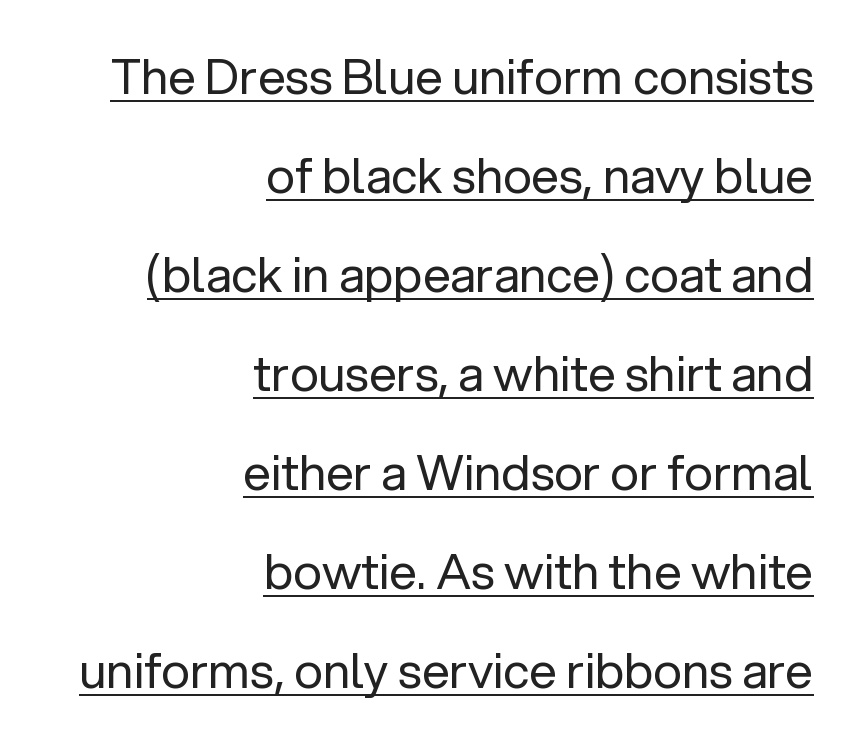
{"serif": "no", "italic": "no", "bold": "no", "weight": "regular", "width": "normal", "stroke_contrast": "low", "x_height": "medium", "monospaced": "no", "underline": "yes", "align": "right", "line_spacing": "loose", "line_spacing_ratio": 2.02, "letter_spacing": "normal", "letter_spacing_em": 0.0, "glyph_px": 49}
